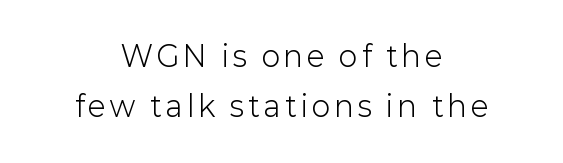
Heaviness? Minimal to ordinary, like unemphasized prose. Only glyphs here, with clear space below each row. Regarding serifs, this sample does without them. Notice how the passage keeps no hard edge, just a central spine.
